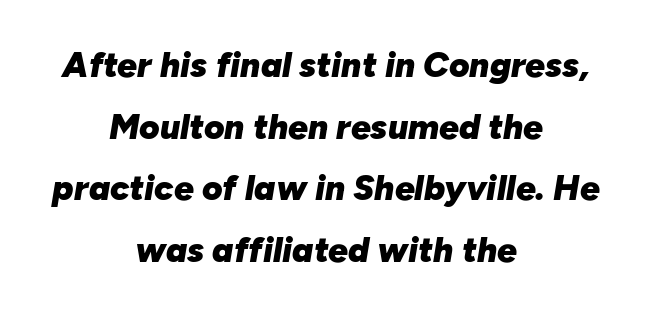
The image shows 35 px heavy type, italic (leaning right); set centered, line spacing 1.76x, normal letter spacing, not underlined; low stroke contrast and a medium x-height.
